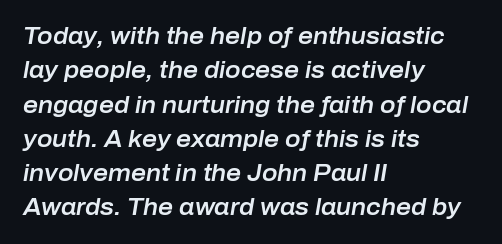
Q: Is the text italic (slanted)? A: Yes, it leans right by about 10 degrees.
Q: Is the text underlined? A: No.
Q: How is the paragraph aligned? A: Left-aligned.
Q: Is the spacing between letters normal or unusually wide? A: Normal.
Q: Is the spacing between lines tight, normal or loose? A: Normal.
